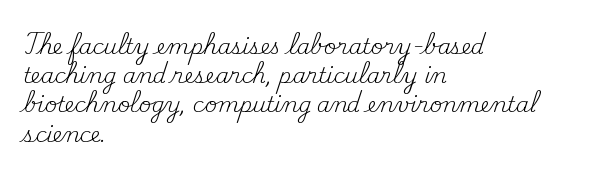
The image shows 21 px text type; set left-aligned, normal line spacing (1.39x), normal letter spacing, not underlined.
